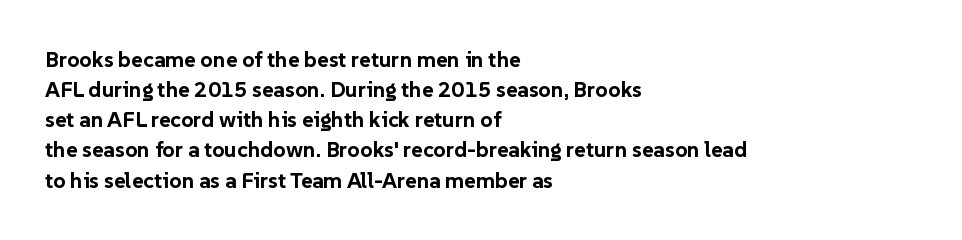
{"italic": "no", "bold": "yes", "underline": "no", "align": "left", "line_spacing": "normal", "line_spacing_ratio": 1.37, "letter_spacing": "normal", "letter_spacing_em": 0.0, "glyph_px": 22}
